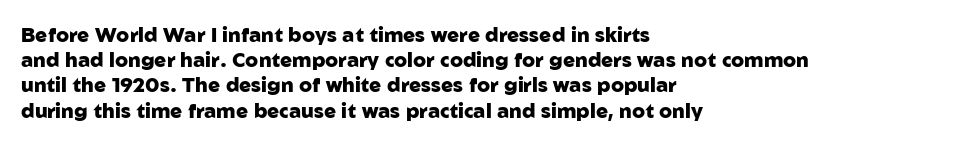
The space directly below the letters is spotless. This rendering uses left alignment, leaving the right contour irregular. The typography opts for an upright posture over an oblique one. Each word holds together tightly as a unit, with standard inter-letter gaps. Pretty heavy lettering here — definitely bold.
